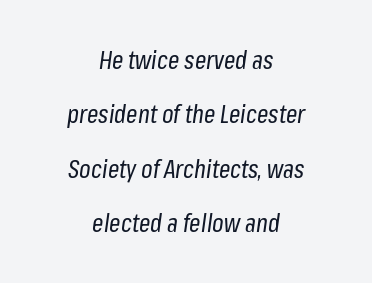
{"italic": "yes", "lean": "right", "slant_degrees": 8, "bold": "no", "underline": "no", "align": "center", "line_spacing": "loose", "line_spacing_ratio": 2.18, "letter_spacing": "normal", "letter_spacing_em": 0.0, "glyph_px": 25}
